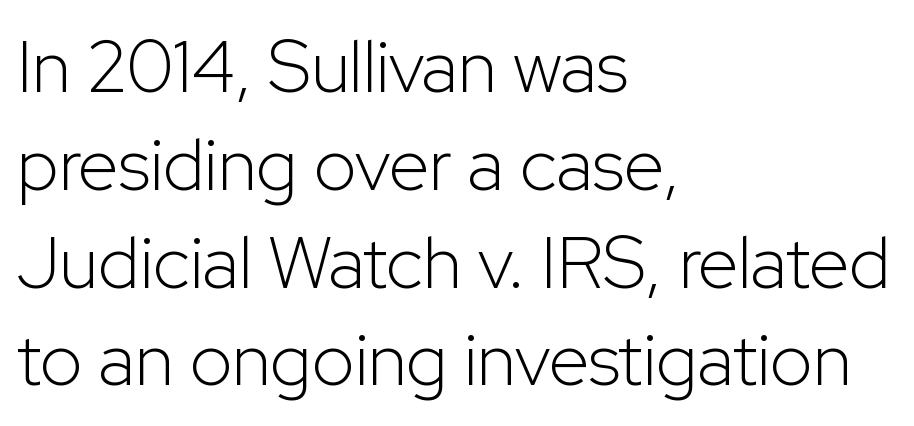
Q: Is the text bold? A: No.
Q: Is the text italic (slanted)? A: No, it is upright.
Q: Is the typeface a serif or a sans-serif typeface? A: Sans-serif.
Q: Is the text underlined? A: No.
Q: How is the paragraph aligned? A: Left-aligned.
Q: Is the spacing between letters normal or unusually wide? A: Normal.
Q: Is the spacing between lines tight, normal or loose? A: Normal.
Q: Width (condensed, normal, or wide)? A: Normal.
Q: Stroke contrast? A: Low.
Q: x-height? A: Medium.
Q: Monospaced? A: No.
